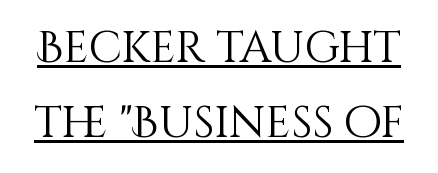
{"italic": "no", "bold": "no", "weight": "light", "width": "normal", "stroke_contrast": "medium", "x_height": "large", "monospaced": "no", "underline": "yes", "line_spacing": "normal", "line_spacing_ratio": 1.7, "letter_spacing": "normal", "letter_spacing_em": 0.0, "glyph_px": 44}
